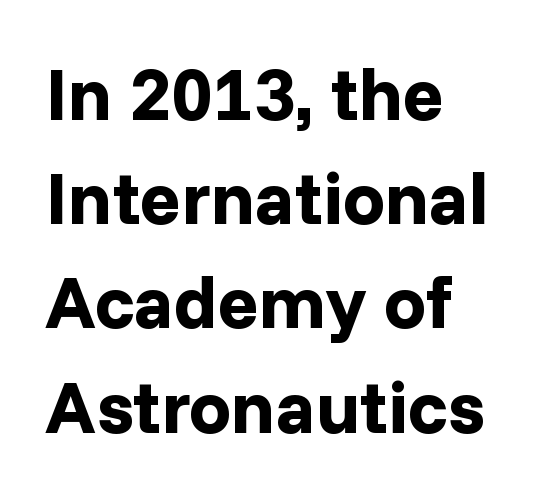
The passage shown stacks its lines at a standard gap. What kind of face is this? One without serifs — a sans. Visually the block forms a straight wall on the left and a jagged coastline on the right. The axis of the letterforms is exactly vertical. Between one letter and the next there's only the usual sliver of space.
